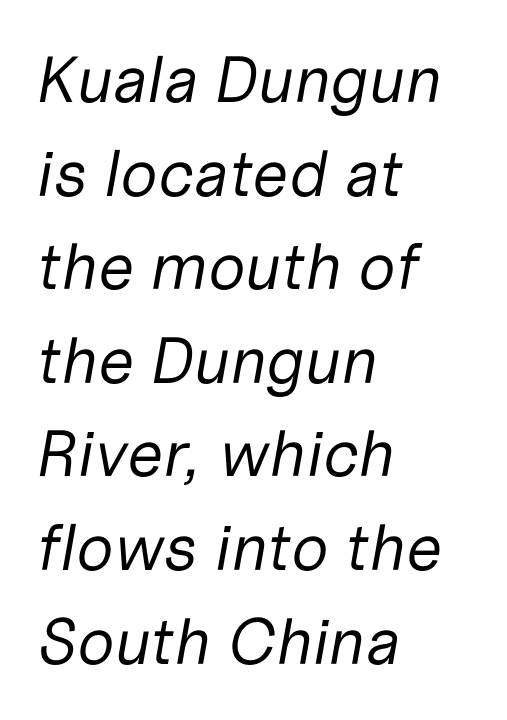
{"italic": "yes", "lean": "right", "slant_degrees": 10, "bold": "no", "weight": "regular", "width": "normal", "stroke_contrast": "low", "x_height": "medium", "monospaced": "no", "underline": "no", "align": "left", "line_spacing": "normal", "line_spacing_ratio": 1.44, "letter_spacing": "normal", "letter_spacing_em": 0.0, "glyph_px": 65}
